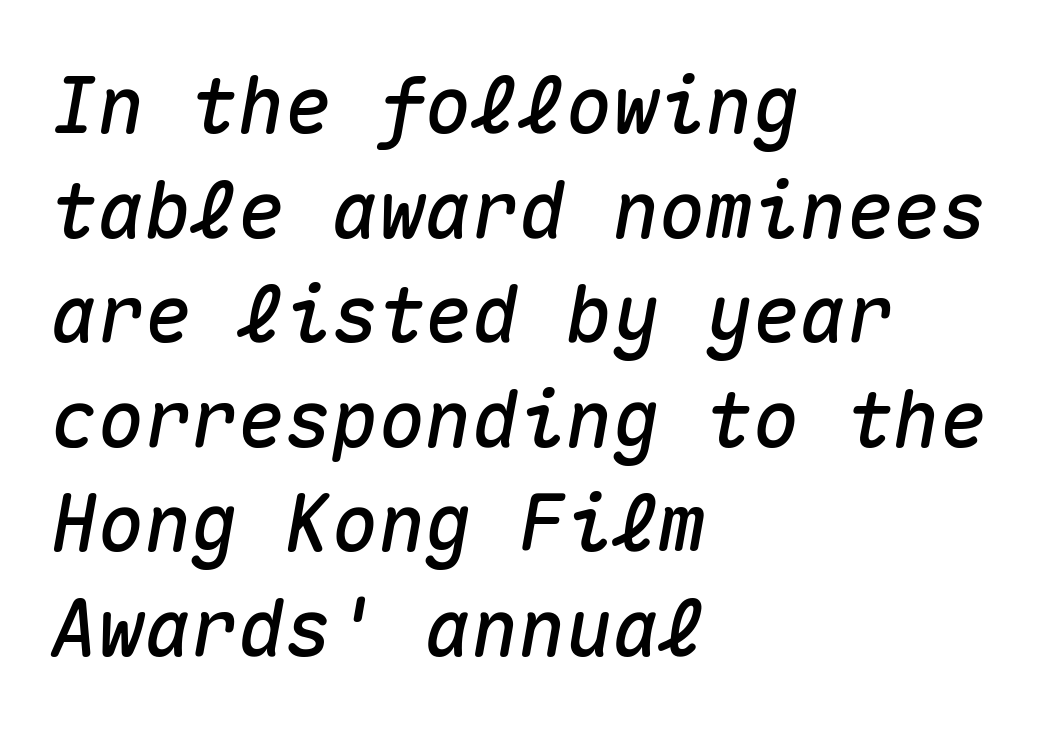
The words here are not underlined. Each word holds together tightly as a unit, with standard inter-letter gaps. This sample has the even, mechanical cadence of fixed-width lettering. Compared with typical paragraphs, the rows here are spaced about the same. Posture: slanted.
